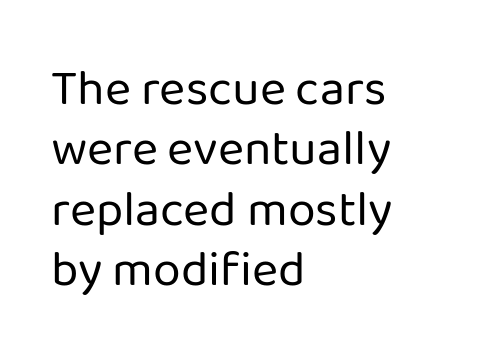
The strokes carry an ordinary text weight at most. The setting favours the left margin, as ordinary paragraphs usually do. How are the letters spaced? Ordinarily, with no added tracking. You could not count columns in this text — the font is proportionally spaced. These lines were composed using upright roman letters. Words float on clear page, feet unadorned.
